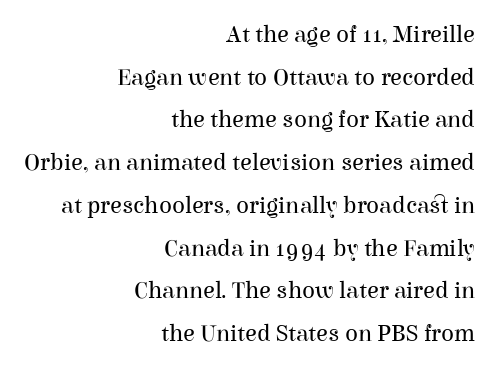
The lettering holds an erect, upright posture throughout. Does the copy run flush right? Yes — the right margin is perfectly even. Weight: in the light-to-regular range. Nobody drew a line under any word here. Is the letter spacing exaggerated? No — it looks like the ordinary default.
